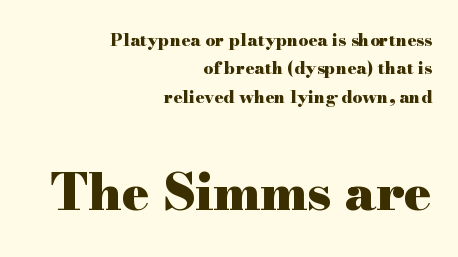
{"serif": "yes", "italic": "no", "bold": "yes", "weight": "heavy", "width": "wide", "stroke_contrast": "high", "x_height": "small", "monospaced": "no", "underline": "no", "align": "right", "line_spacing": "normal", "line_spacing_ratio": 1.67, "letter_spacing": "normal", "letter_spacing_em": 0.0, "larger_block": "second", "size_ratio": 3.0, "glyph_px": 51}
